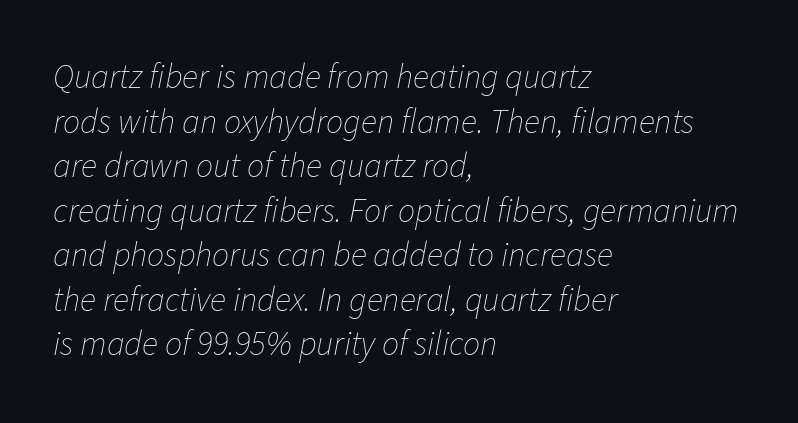
{"italic": "yes", "lean": "right", "slant_degrees": 11, "bold": "no", "weight": "thin", "width": "normal", "stroke_contrast": "low", "x_height": "medium", "monospaced": "no", "underline": "no", "align": "left", "line_spacing": "normal", "line_spacing_ratio": 1.31, "letter_spacing": "normal", "letter_spacing_em": 0.0, "glyph_px": 34}
